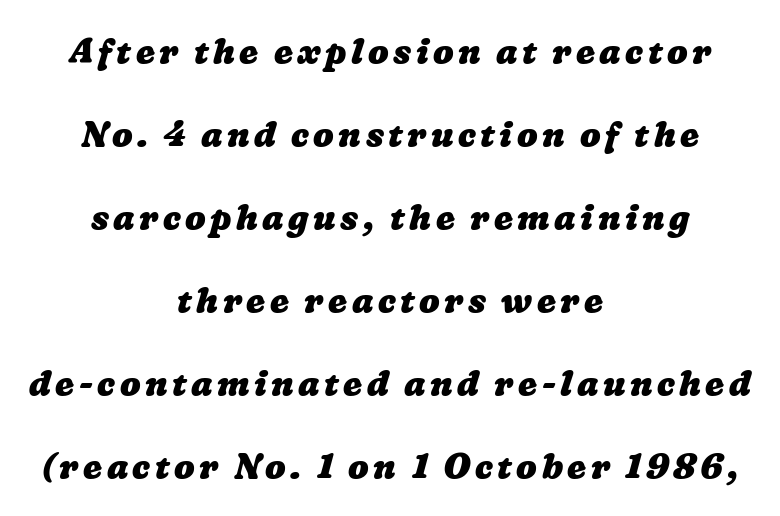
{"bold": "yes", "weight": "heavy", "width": "wide", "stroke_contrast": "low", "x_height": "medium", "monospaced": "no", "underline": "no", "align": "center", "line_spacing": "loose", "line_spacing_ratio": 2.44, "glyph_px": 34}
